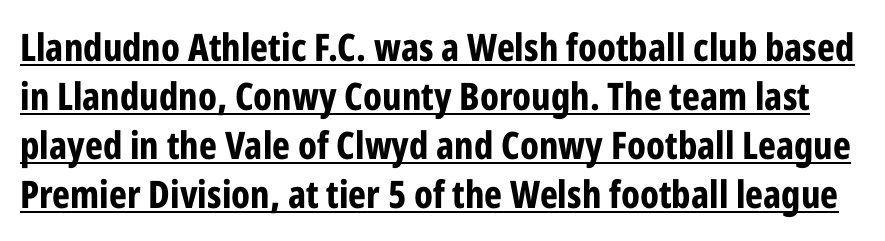
This sample uses a sans-serif face. Character widths vary here, with narrow letters taking less room than wide ones. Look at the stroke-to-counter ratio: heavy, a bold. These characters rest on top of a visible drawn line. Quick note: interline space is typical. Students, note that the glyphs here touch the page at normal intervals.
